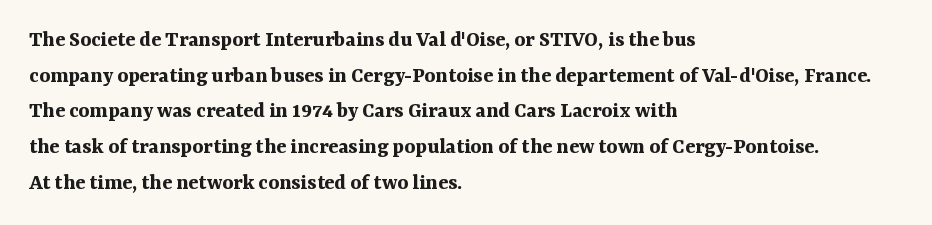
Is the block centered? No — it sits flush against the left margin. A full-strength bold gives these letters their thick strokes. The zone under the glyphs is completely vacant. This sample uses an upright cut, with every glyph sitting square on the baseline. The passage shown has conventional tracking throughout. The line-height multiplier appears to be the usual default.
